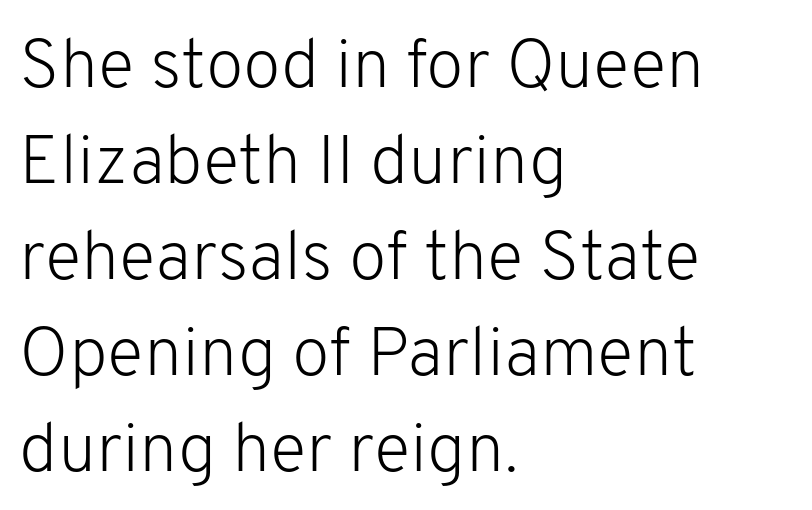
{"serif": "no", "italic": "no", "bold": "no", "weight": "light", "width": "normal", "stroke_contrast": "low", "x_height": "medium", "monospaced": "no", "underline": "no", "align": "left", "line_spacing": "normal", "line_spacing_ratio": 1.39, "letter_spacing": "normal", "letter_spacing_em": 0.0, "glyph_px": 69}
